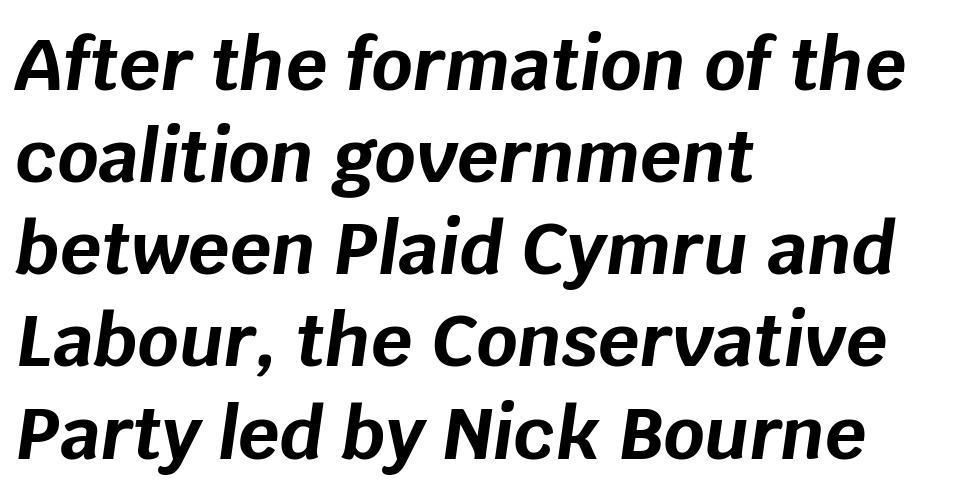
{"italic": "yes", "lean": "right", "slant_degrees": 8, "bold": "yes", "weight": "bold", "width": "normal", "stroke_contrast": "low", "x_height": "large", "monospaced": "no", "underline": "no", "align": "left", "line_spacing": "normal", "line_spacing_ratio": 1.28, "letter_spacing": "normal", "letter_spacing_em": 0.0, "glyph_px": 72}
